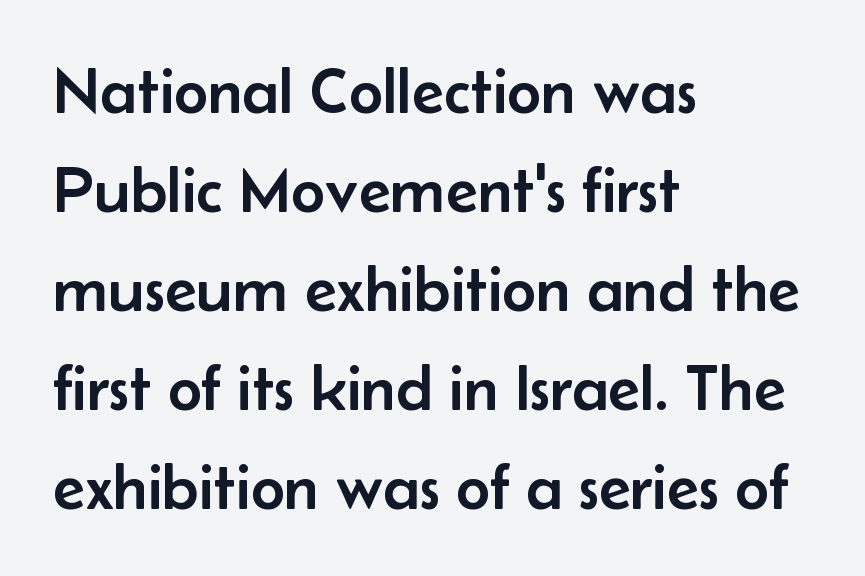
Every character sits straight up, as roman type does. All the whitespace from short lines collects on the right. Here the designer chose a conventional face with non-uniform glyph widths. How would I describe the line gaps? Plain and ordinary. Glyph-to-glyph distance matches everyday printed text.
